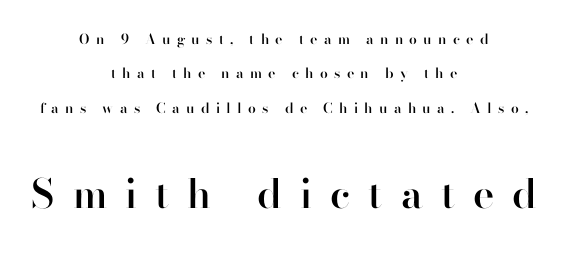
{"serif": "no", "italic": "no", "bold": "semi", "weight": "semibold", "width": "normal", "stroke_contrast": "high", "x_height": "small", "monospaced": "no", "underline": "no", "align": "center", "line_spacing": "loose", "line_spacing_ratio": 2.46, "letter_spacing": "wide", "letter_spacing_em": 0.45, "larger_block": "second", "size_ratio": 2.86, "glyph_px": 40}
